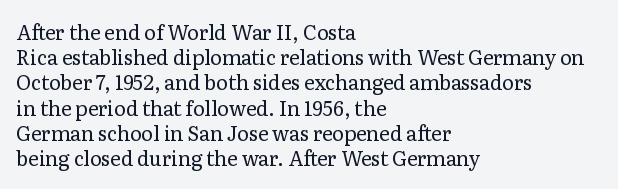
{"italic": "no", "bold": "no", "underline": "no", "align": "left", "line_spacing": "normal", "line_spacing_ratio": 1.26, "letter_spacing": "normal", "letter_spacing_em": 0.0, "glyph_px": 20}
